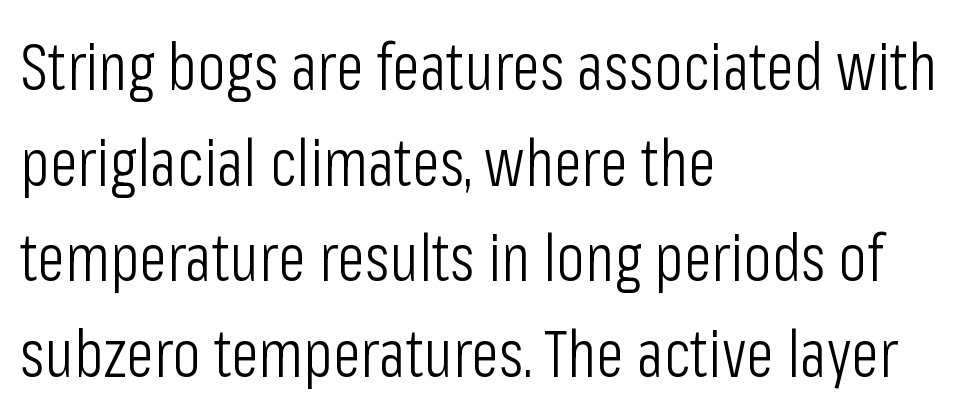
Q: Is the text bold? A: No.
Q: Is the text italic (slanted)? A: No, it is upright.
Q: Is the typeface a serif or a sans-serif typeface? A: Sans-serif.
Q: Is the text underlined? A: No.
Q: How is the paragraph aligned? A: Left-aligned.
Q: Is the spacing between letters normal or unusually wide? A: Normal.
Q: Is the spacing between lines tight, normal or loose? A: Normal.
Q: Width (condensed, normal, or wide)? A: Condensed.
Q: Stroke contrast? A: Low.
Q: x-height? A: Medium.
Q: Monospaced? A: No.
